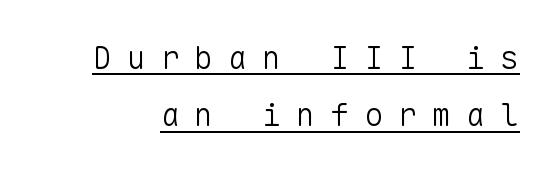
Q: Is the text bold? A: No.
Q: Is the text italic (slanted)? A: No, it is upright.
Q: Is the typeface a serif or a sans-serif typeface? A: Sans-serif.
Q: Is the text underlined? A: Yes.
Q: Is the spacing between letters normal or unusually wide? A: Unusually wide.
Q: Width (condensed, normal, or wide)? A: Normal.
Q: Stroke contrast? A: Low.
Q: x-height? A: Medium.
Q: Monospaced? A: Yes.
